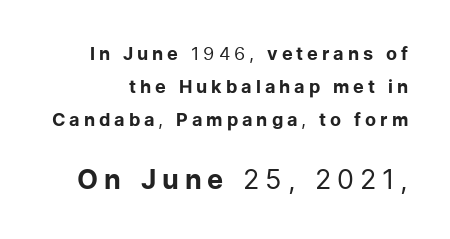
Ascenders rise straight up at ninety degrees. The passage shown is not bold in any degree. The zone under the glyphs is completely vacant. Honestly, the letter spacing is so wide it's the main thing you notice.
